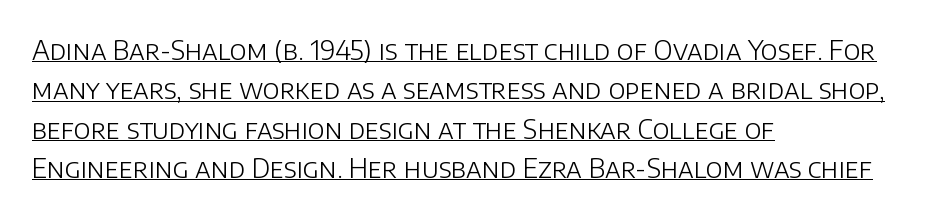
Q: Is the text bold? A: No.
Q: Is the text italic (slanted)? A: No, it is upright.
Q: Is the text underlined? A: Yes.
Q: How is the paragraph aligned? A: Left-aligned.
Q: Is the spacing between letters normal or unusually wide? A: Normal.
Q: Is the spacing between lines tight, normal or loose? A: Normal.
